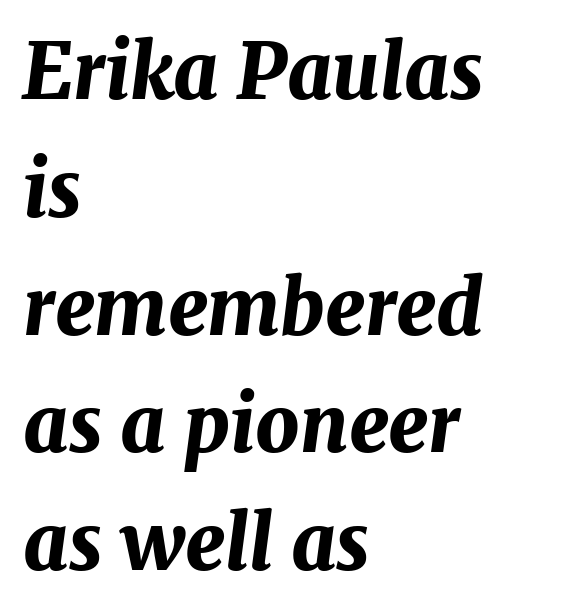
Q: Is the text bold? A: Yes.
Q: Is the text italic (slanted)? A: Yes, it leans right by about 7 degrees.
Q: Is the text underlined? A: No.
Q: How is the paragraph aligned? A: Left-aligned.
Q: Is the spacing between letters normal or unusually wide? A: Normal.
Q: Is the spacing between lines tight, normal or loose? A: Normal.
Q: Width (condensed, normal, or wide)? A: Normal.
Q: Stroke contrast? A: Medium.
Q: x-height? A: Medium.
Q: Monospaced? A: No.
